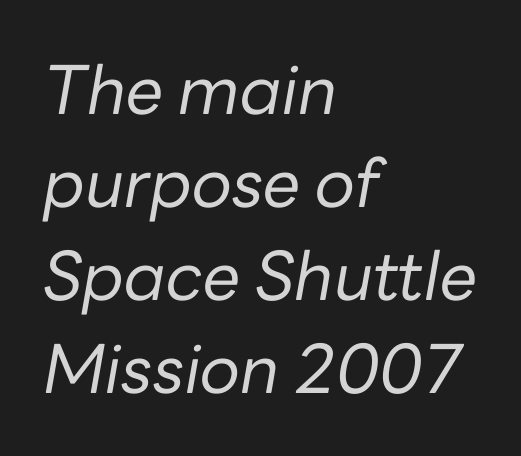
The image shows 67 px regular-weight type, italic (leaning right); set left-aligned, normal line spacing (1.39x), normal letter spacing, not underlined; low stroke contrast and a medium x-height.
